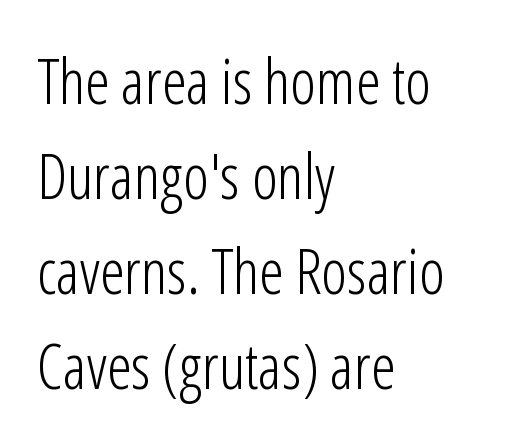
{"serif": "no", "italic": "no", "bold": "no", "weight": "light", "width": "condensed", "stroke_contrast": "low", "x_height": "medium", "monospaced": "no", "underline": "no", "align": "left", "line_spacing": "normal", "line_spacing_ratio": 1.53, "letter_spacing": "normal", "letter_spacing_em": 0.0, "glyph_px": 62}
